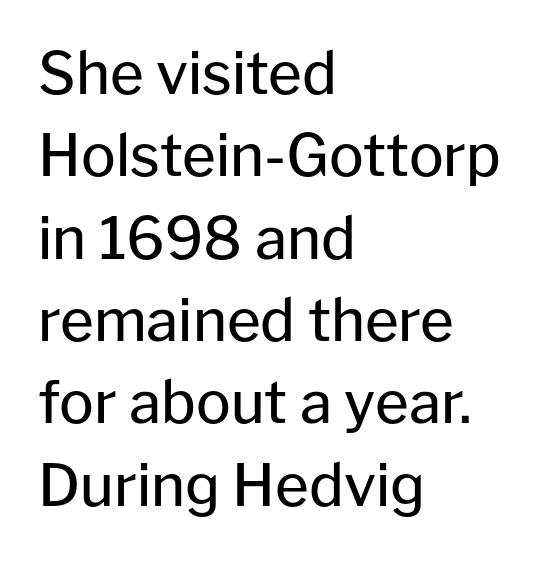
Q: Is the text bold? A: No.
Q: Is the text italic (slanted)? A: No, it is upright.
Q: Is the typeface a serif or a sans-serif typeface? A: Sans-serif.
Q: Is the text underlined? A: No.
Q: How is the paragraph aligned? A: Left-aligned.
Q: Is the spacing between letters normal or unusually wide? A: Normal.
Q: Is the spacing between lines tight, normal or loose? A: Normal.
Q: Width (condensed, normal, or wide)? A: Normal.
Q: Stroke contrast? A: Low.
Q: x-height? A: Medium.
Q: Monospaced? A: No.
